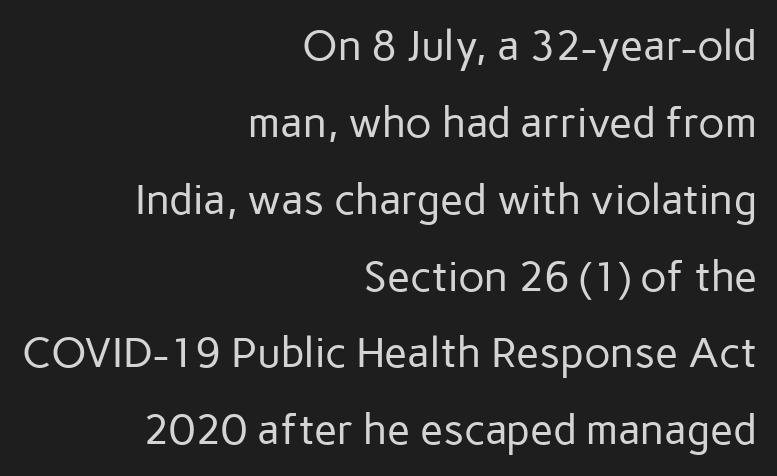
The image shows 42 px regular-weight sans-serif type, upright; set right-aligned, line spacing 1.83x, normal letter spacing, not underlined; low stroke contrast and a medium x-height.
